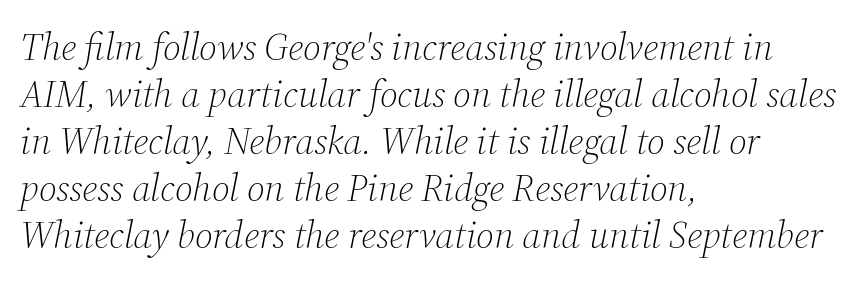
Q: Is the text bold? A: No.
Q: Is the text italic (slanted)? A: Yes, it leans right by about 12 degrees.
Q: Is the typeface a serif or a sans-serif typeface? A: Serif.
Q: Is the text underlined? A: No.
Q: How is the paragraph aligned? A: Left-aligned.
Q: Is the spacing between letters normal or unusually wide? A: Normal.
Q: Width (condensed, normal, or wide)? A: Normal.
Q: Stroke contrast? A: Medium.
Q: x-height? A: Medium.
Q: Monospaced? A: No.
